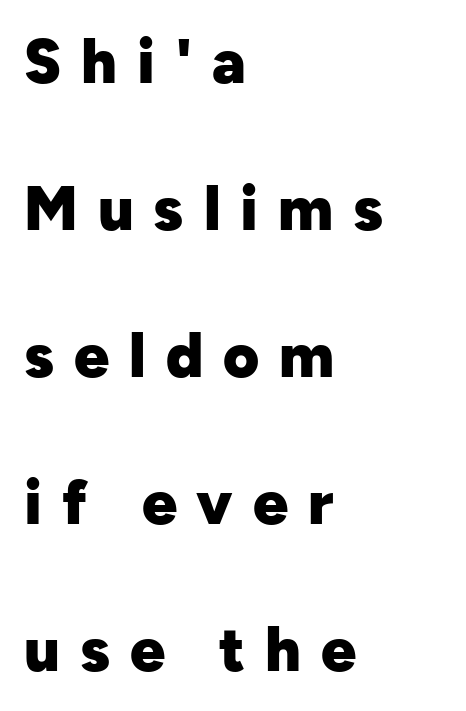
The face used here is proportionally spaced, like ordinary book or web type. How would I describe the line gaps? Wide and relaxed. The font is running at its bold setting. You can tell it's not italic because the verticals are truly vertical.
